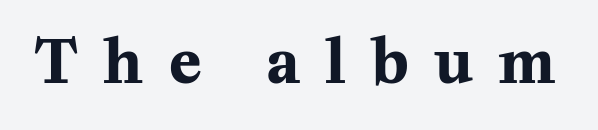
The image shows 59 px bold serif type, upright; set unusually wide letter spacing (+0.45 em), not underlined; medium stroke contrast and a medium x-height.
